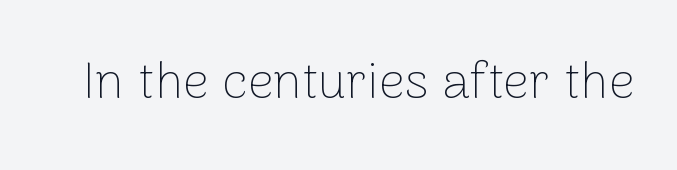
{"serif": "no", "italic": "no", "bold": "no", "weight": "thin", "width": "normal", "stroke_contrast": "low", "x_height": "medium", "monospaced": "no", "underline": "no", "letter_spacing": "normal", "letter_spacing_em": 0.0, "glyph_px": 51}
